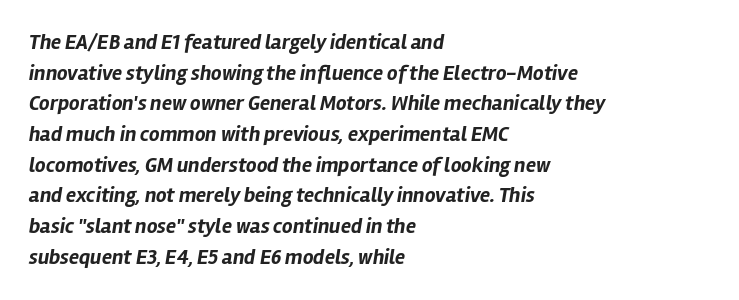
Line starts are locked; line ends wander. Caption: standard tracking, unaltered. Each glyph is drawn with heavy, bold strokes. Rendered with sloped, italic letterforms. These lines sit exactly where default settings would place them. Check the space under the baseline: it is left empty.
